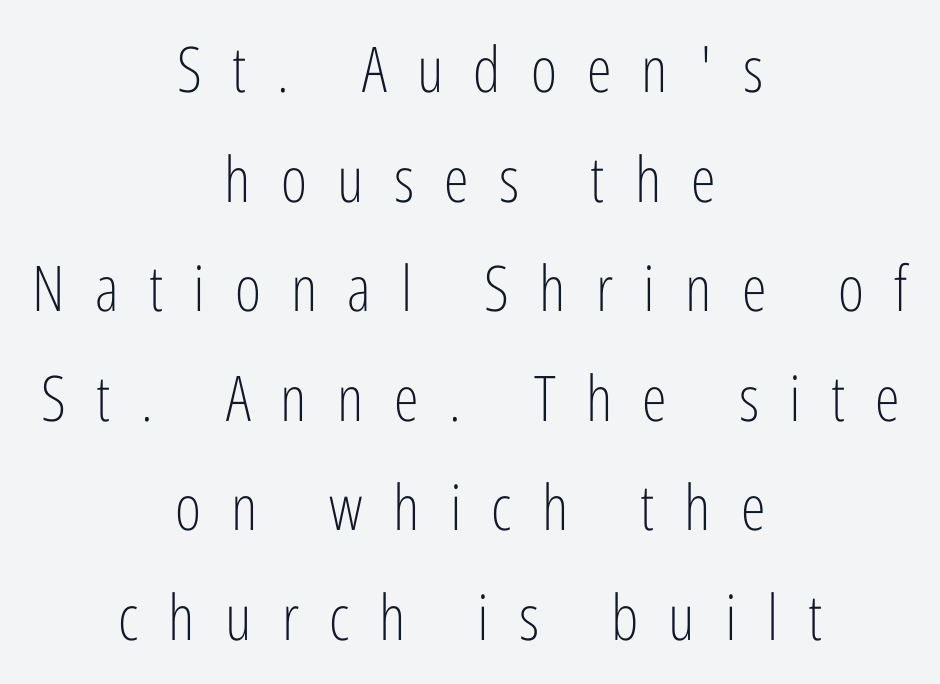
Q: Is the text bold? A: No.
Q: Is the text italic (slanted)? A: No, it is upright.
Q: Is the typeface a serif or a sans-serif typeface? A: Sans-serif.
Q: Is the text underlined? A: No.
Q: How is the paragraph aligned? A: Centered.
Q: Is the spacing between letters normal or unusually wide? A: Unusually wide.
Q: Width (condensed, normal, or wide)? A: Condensed.
Q: Stroke contrast? A: Low.
Q: x-height? A: Medium.
Q: Monospaced? A: No.
